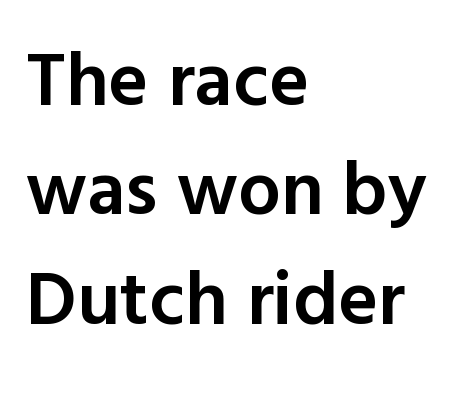
{"serif": "no", "italic": "no", "bold": "semi", "weight": "semibold", "width": "normal", "x_height": "medium", "monospaced": "no", "underline": "no", "align": "left", "line_spacing": "normal", "line_spacing_ratio": 1.44, "letter_spacing": "normal", "letter_spacing_em": 0.0, "glyph_px": 76}
